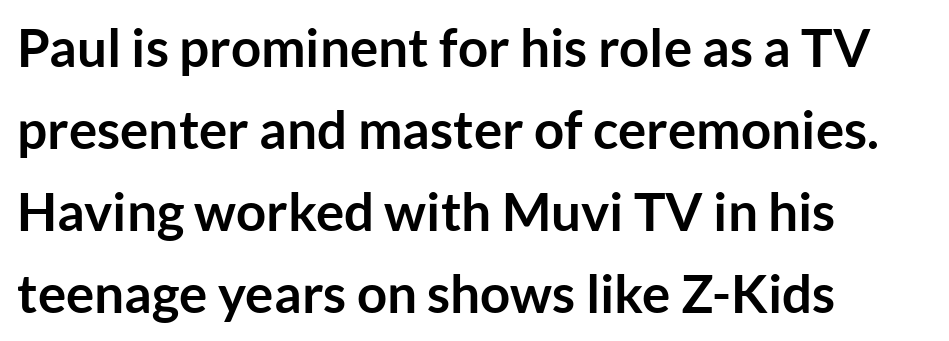
The image shows 53 px semibold sans-serif type, upright; set left-aligned, normal line spacing (1.55x), normal letter spacing, not underlined; low stroke contrast and a medium x-height.
